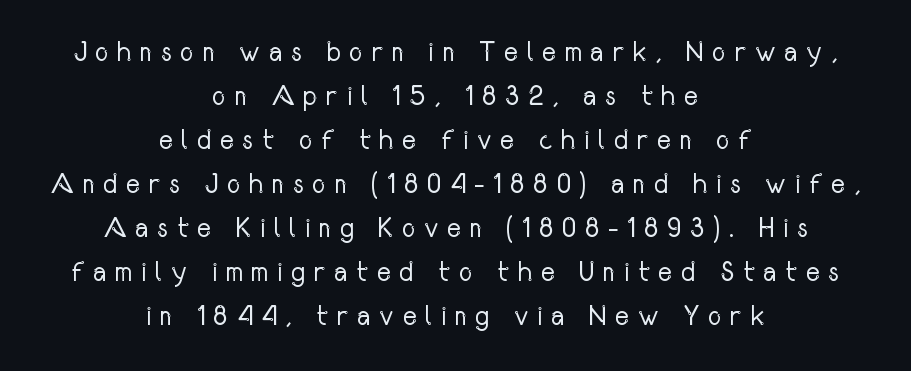
Q: Is the text bold? A: No.
Q: Is the text italic (slanted)? A: No, it is upright.
Q: Is the text underlined? A: No.
Q: How is the paragraph aligned? A: Centered.
Q: Is the spacing between letters normal or unusually wide? A: Unusually wide.
Q: Is the spacing between lines tight, normal or loose? A: Normal.
